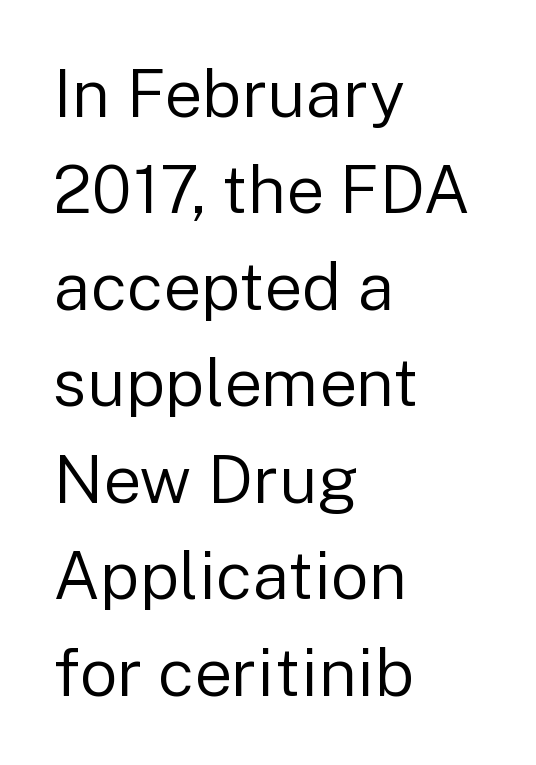
Q: Is the text bold? A: No.
Q: Is the text italic (slanted)? A: No, it is upright.
Q: Is the typeface a serif or a sans-serif typeface? A: Sans-serif.
Q: Is the text underlined? A: No.
Q: How is the paragraph aligned? A: Left-aligned.
Q: Is the spacing between letters normal or unusually wide? A: Normal.
Q: Is the spacing between lines tight, normal or loose? A: Normal.
Q: Width (condensed, normal, or wide)? A: Normal.
Q: Stroke contrast? A: Low.
Q: x-height? A: Medium.
Q: Monospaced? A: No.
